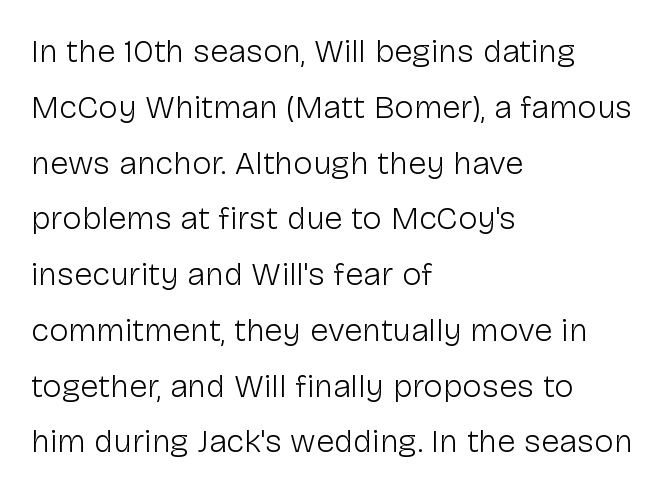
The block of text has a typical density, with ordinary space between rows. Character widths vary here, with narrow letters taking less room than wide ones. The strokes are not fattened; the text isn't bold. The setting favours the left margin, as ordinary paragraphs usually do.
